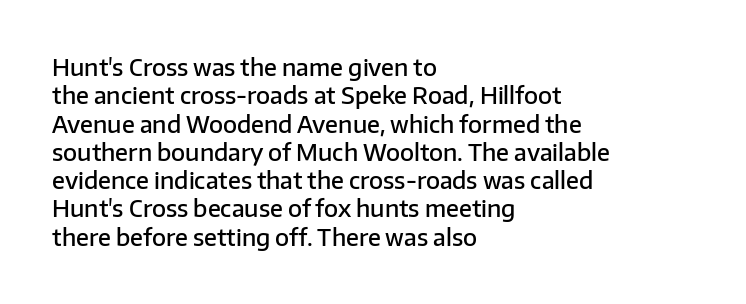
The image shows 23 px text type, upright; set left-aligned, line spacing 1.23x, normal letter spacing, not underlined.
